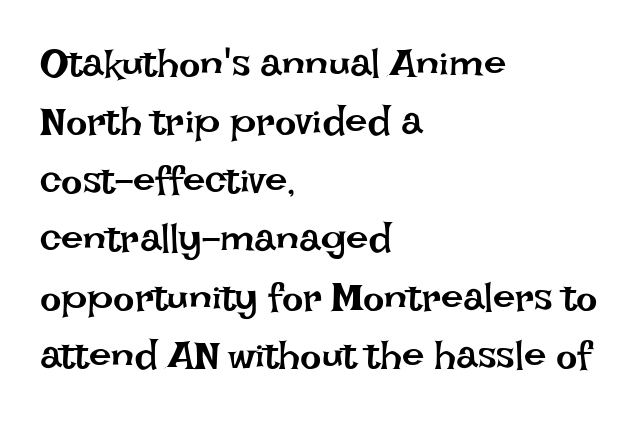
The specimen reads as upright at a glance. This rendering leaves character spacing at its baseline value. Descenders are the only things crossing below the line. Is this a fixed-width face? No — the glyphs have proportional, varying widths. Stroke mass is kept to a normal reading level or below.
